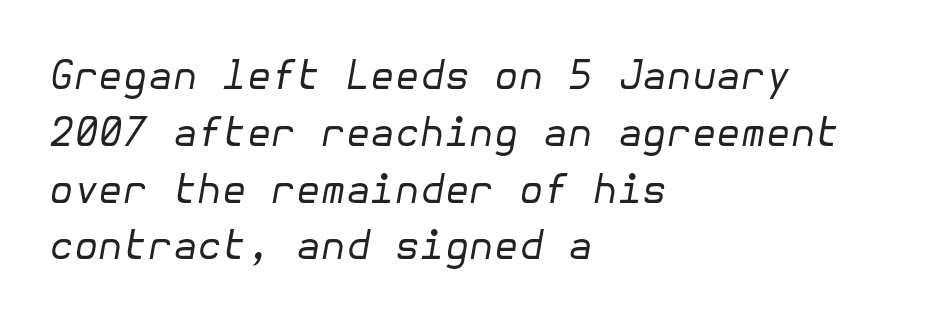
The strokes are not fattened; the text isn't bold. Characters follow at the spacing the type designer built in. The specimen reads as italic at a glance. Descenders are the only things crossing below the line. Where is the straight margin? On the left. The designer left line spacing at the default.
